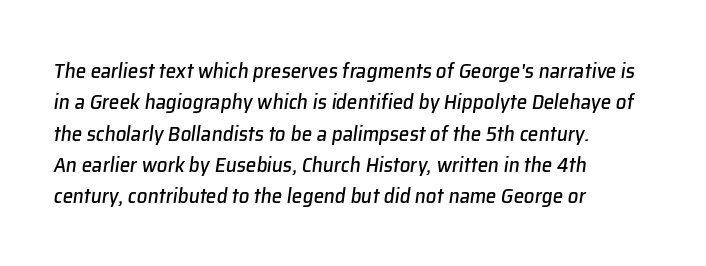
The image shows 21 px text type, italic (leaning right); set left-aligned, normal line spacing (1.49x), normal letter spacing, not underlined.
